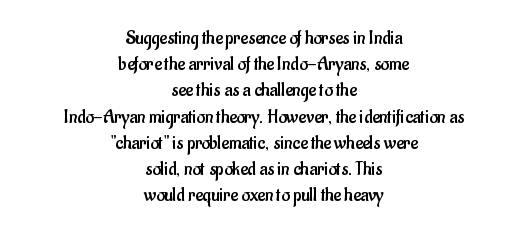
Q: Is the text bold? A: No.
Q: Is the text italic (slanted)? A: No, it is upright.
Q: Is the text underlined? A: No.
Q: How is the paragraph aligned? A: Centered.
Q: Is the spacing between letters normal or unusually wide? A: Normal.
Q: Is the spacing between lines tight, normal or loose? A: Normal.
